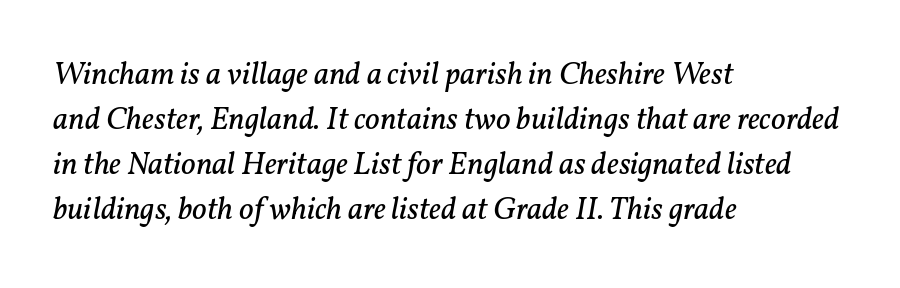
Q: Is the text bold? A: No.
Q: Is the text italic (slanted)? A: Yes, it leans right by about 11 degrees.
Q: Is the typeface a serif or a sans-serif typeface? A: Serif.
Q: Is the text underlined? A: No.
Q: How is the paragraph aligned? A: Left-aligned.
Q: Is the spacing between letters normal or unusually wide? A: Normal.
Q: Is the spacing between lines tight, normal or loose? A: Normal.
Q: Width (condensed, normal, or wide)? A: Normal.
Q: Stroke contrast? A: Low.
Q: x-height? A: Medium.
Q: Monospaced? A: No.
